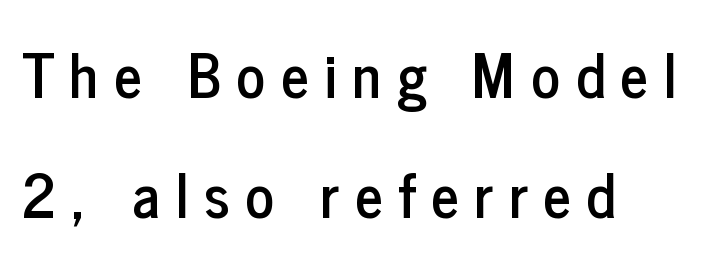
Q: Is the text italic (slanted)? A: No, it is upright.
Q: Is the typeface a serif or a sans-serif typeface? A: Sans-serif.
Q: Is the text underlined? A: No.
Q: How is the paragraph aligned? A: Left-aligned.
Q: Is the spacing between letters normal or unusually wide? A: Unusually wide.
Q: Is the spacing between lines tight, normal or loose? A: Loose.
Q: Width (condensed, normal, or wide)? A: Condensed.
Q: Stroke contrast? A: Low.
Q: x-height? A: Medium.
Q: Monospaced? A: No.
